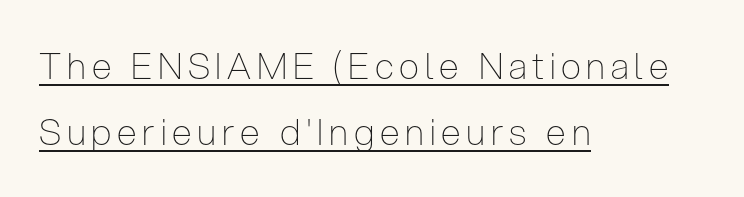
{"serif": "no", "italic": "no", "bold": "no", "weight": "thin", "width": "condensed", "stroke_contrast": "low", "x_height": "medium", "monospaced": "no", "underline": "yes", "align": "left", "line_spacing_ratio": 1.84, "glyph_px": 36}
